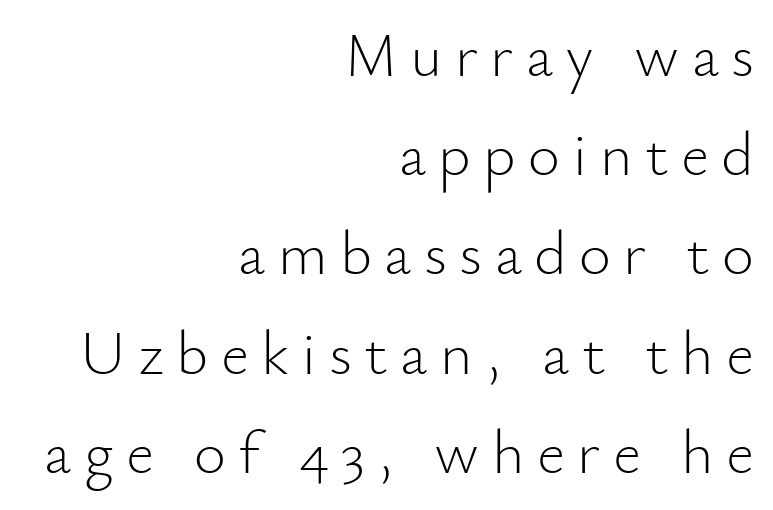
Q: Is the text bold? A: No.
Q: Is the text italic (slanted)? A: No, it is upright.
Q: Is the typeface a serif or a sans-serif typeface? A: Sans-serif.
Q: Is the text underlined? A: No.
Q: How is the paragraph aligned? A: Right-aligned.
Q: Is the spacing between letters normal or unusually wide? A: Unusually wide.
Q: Is the spacing between lines tight, normal or loose? A: Normal.
Q: Width (condensed, normal, or wide)? A: Normal.
Q: Stroke contrast? A: Low.
Q: x-height? A: Small.
Q: Monospaced? A: No.
